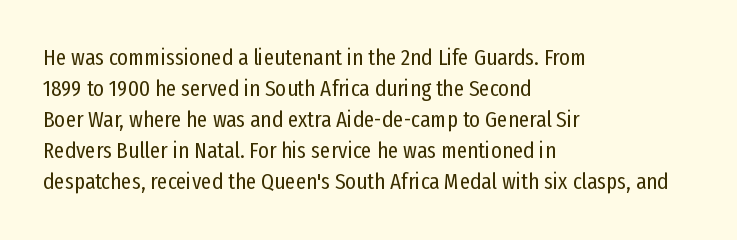
{"italic": "no", "bold": "no", "underline": "no", "align": "left", "line_spacing": "normal", "line_spacing_ratio": 1.35, "letter_spacing": "normal", "letter_spacing_em": 0.0, "glyph_px": 23}
